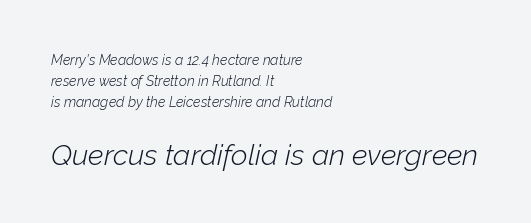
The image shows 29 px light type, italic (leaning right); set left-aligned, normal line spacing (1.49x), normal letter spacing, not underlined; the second (bottom) block is 2.07x larger; low stroke contrast and a medium x-height.
